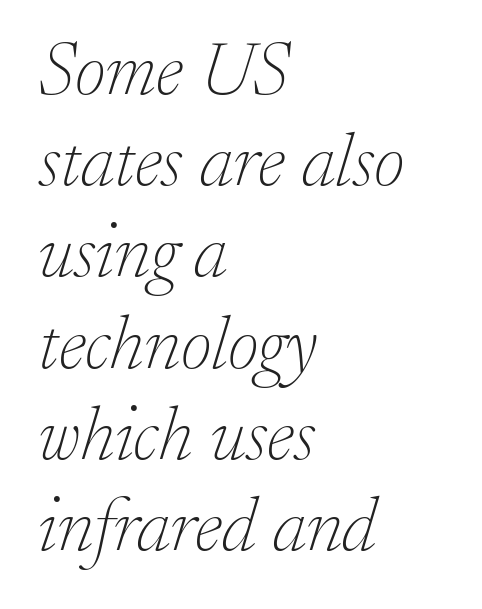
{"serif": "yes", "italic": "yes", "lean": "right", "slant_degrees": 17, "bold": "no", "weight": "thin", "width": "normal", "stroke_contrast": "low", "x_height": "small", "monospaced": "no", "underline": "no", "align": "left", "line_spacing_ratio": 1.2, "letter_spacing": "normal", "letter_spacing_em": 0.0, "glyph_px": 76}
